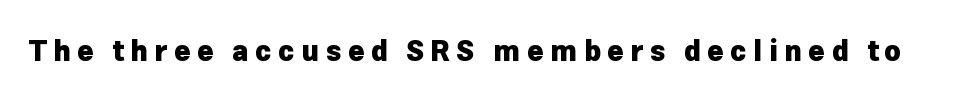
The image shows 28 px heavy sans-serif type, upright; set unusually wide letter spacing (+0.23 em), not underlined; low stroke contrast and a medium x-height.
